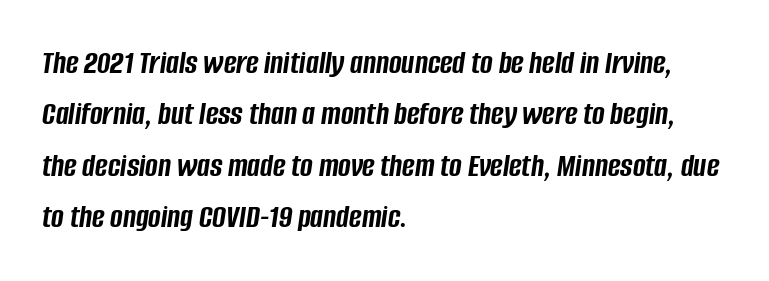
Nobody drew a line under any word here. These lines carry a lot of weight — the face is fully bold. Typeset ragged right — the left edge is the straight one. How would I describe the line gaps? Plain and ordinary. How are the letters spaced? Ordinarily, with no added tracking. Is this a fixed-width face? No — the glyphs have proportional, varying widths.
